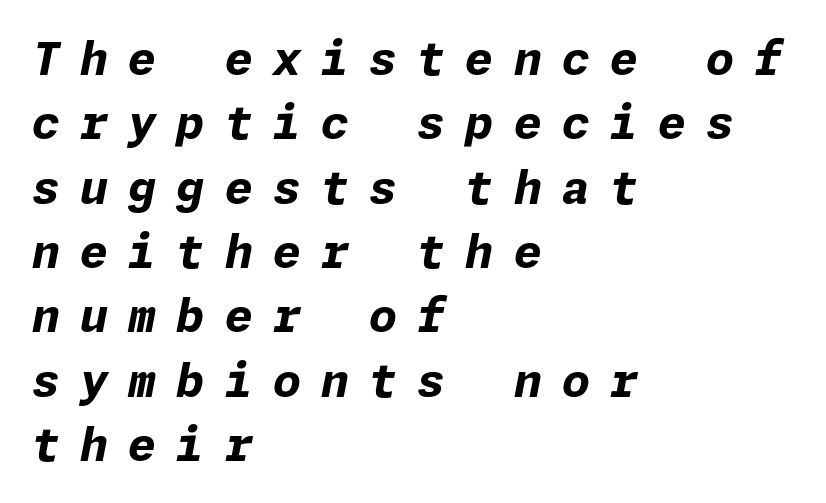
Q: Is the text bold? A: Yes.
Q: Is the text italic (slanted)? A: Yes, it leans right by about 11 degrees.
Q: Is the text underlined? A: No.
Q: How is the paragraph aligned? A: Left-aligned.
Q: Is the spacing between letters normal or unusually wide? A: Unusually wide.
Q: Is the spacing between lines tight, normal or loose? A: Normal.
Q: Width (condensed, normal, or wide)? A: Normal.
Q: Stroke contrast? A: Low.
Q: x-height? A: Medium.
